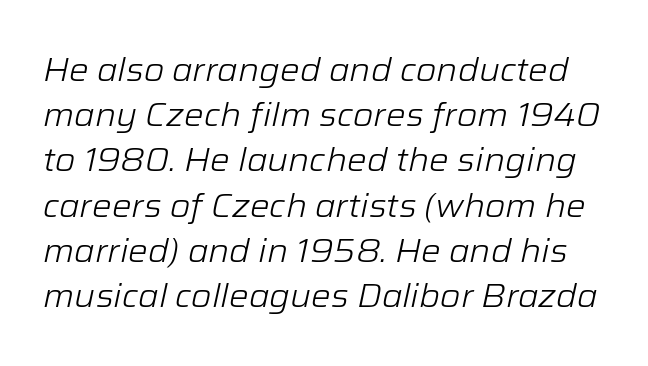
Q: Is the text bold? A: No.
Q: Is the text italic (slanted)? A: Yes, it leans right by about 12 degrees.
Q: Is the text underlined? A: No.
Q: Is the spacing between letters normal or unusually wide? A: Normal.
Q: Is the spacing between lines tight, normal or loose? A: Normal.
Q: Width (condensed, normal, or wide)? A: Normal.
Q: Stroke contrast? A: Low.
Q: x-height? A: Medium.
Q: Monospaced? A: No.
